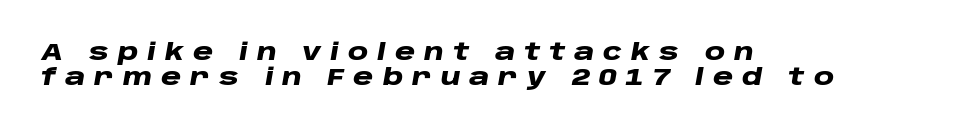
The image shows 23 px bold type, italic (leaning right); set left-aligned, tight line spacing (1.09x), unusually wide letter spacing (+0.39 em), not underlined.
